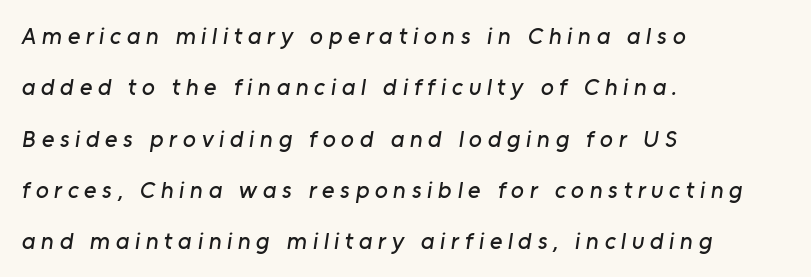
Q: Is the text underlined? A: No.
Q: How is the paragraph aligned? A: Left-aligned.
Q: Is the spacing between letters normal or unusually wide? A: Unusually wide.
Q: Is the spacing between lines tight, normal or loose? A: Loose.
